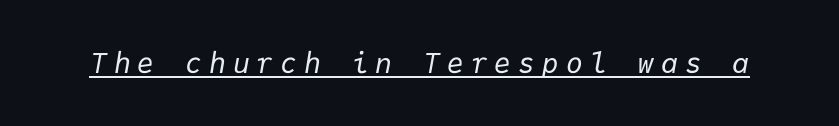
The image shows 28 px regular-weight type, italic (leaning right), monospaced; set unusually wide letter spacing (+0.25 em), underlined; low stroke contrast and a medium x-height.
